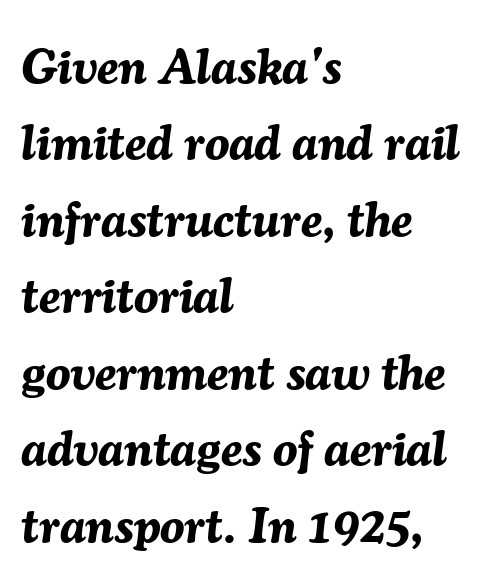
{"italic": "yes", "lean": "right", "slant_degrees": 7, "bold": "yes", "weight": "bold", "width": "normal", "stroke_contrast": "medium", "x_height": "medium", "monospaced": "no", "underline": "no", "align": "left", "line_spacing": "normal", "line_spacing_ratio": 1.56, "letter_spacing": "normal", "letter_spacing_em": 0.0, "glyph_px": 49}
